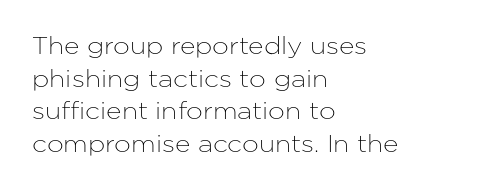
The image shows 24 px text type, upright; set left-aligned, normal line spacing (1.36x), normal letter spacing, not underlined.
